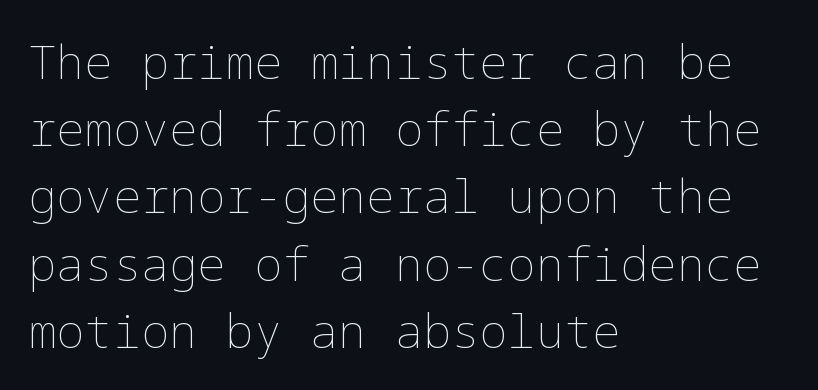
The setting favours the left margin, as ordinary paragraphs usually do. Inter-character spacing is left at the font's built-in metrics. The string is rendered with underlining switched off. Each stroke keeps to a modest, everyday thickness or less. Vertically, the passage feels balanced, rows spaced as you'd expect.
